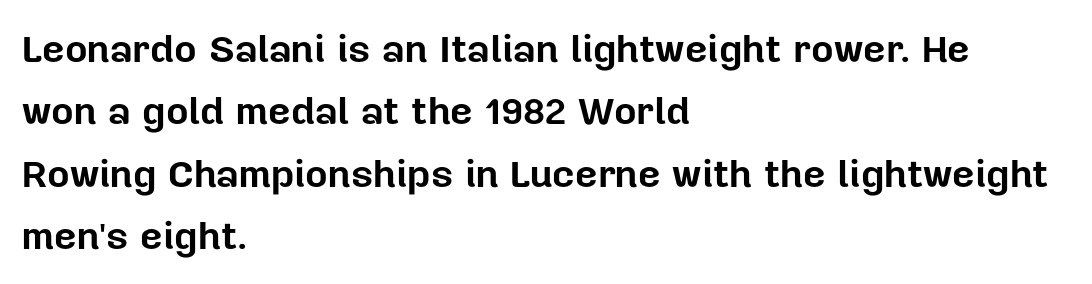
{"serif": "no", "italic": "no", "bold": "yes", "weight": "bold", "width": "normal", "stroke_contrast": "low", "x_height": "medium", "monospaced": "no", "underline": "no", "align": "left", "line_spacing": "normal", "line_spacing_ratio": 1.6, "letter_spacing": "normal", "letter_spacing_em": 0.0, "glyph_px": 39}
